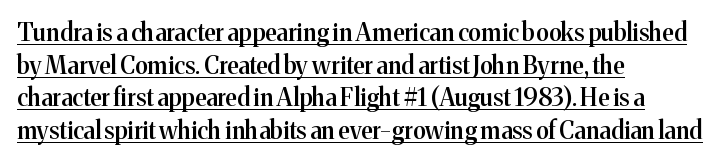
The image shows 24 px text type, upright; set left-aligned, normal line spacing (1.36x), normal letter spacing, underlined.
